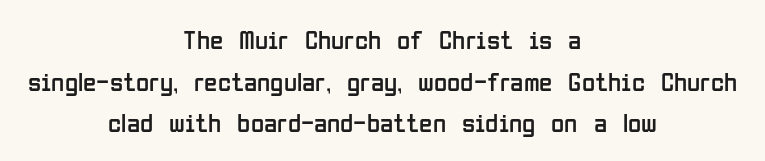
The image shows 27 px text type, upright; set centered, normal line spacing (1.54x), normal letter spacing, not underlined.
